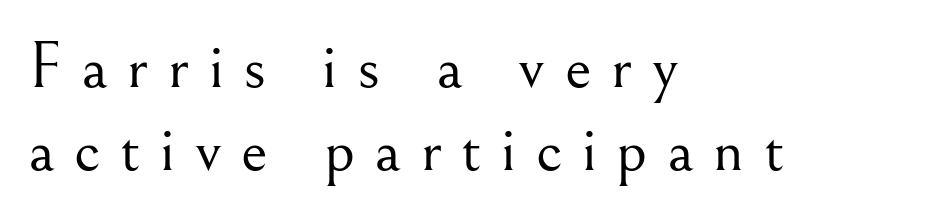
{"serif": "yes", "italic": "no", "bold": "no", "weight": "light", "width": "normal", "stroke_contrast": "medium", "x_height": "small", "monospaced": "no", "underline": "no", "align": "left", "line_spacing_ratio": 1.24, "letter_spacing": "wide", "letter_spacing_em": 0.29, "glyph_px": 67}
